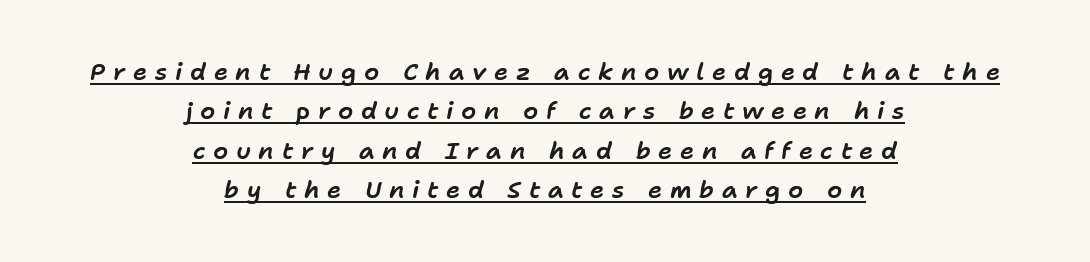
The image shows 24 px text type, italic (leaning right); set centered, normal line spacing (1.64x), unusually wide letter spacing (+0.32 em), underlined.
